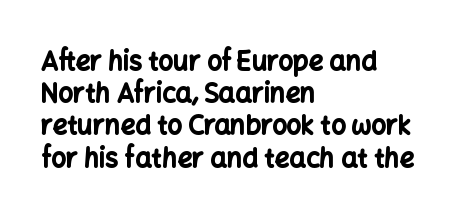
Q: Is the text bold? A: Yes.
Q: Is the text italic (slanted)? A: No, it is upright.
Q: Is the text underlined? A: No.
Q: How is the paragraph aligned? A: Left-aligned.
Q: Is the spacing between letters normal or unusually wide? A: Normal.
